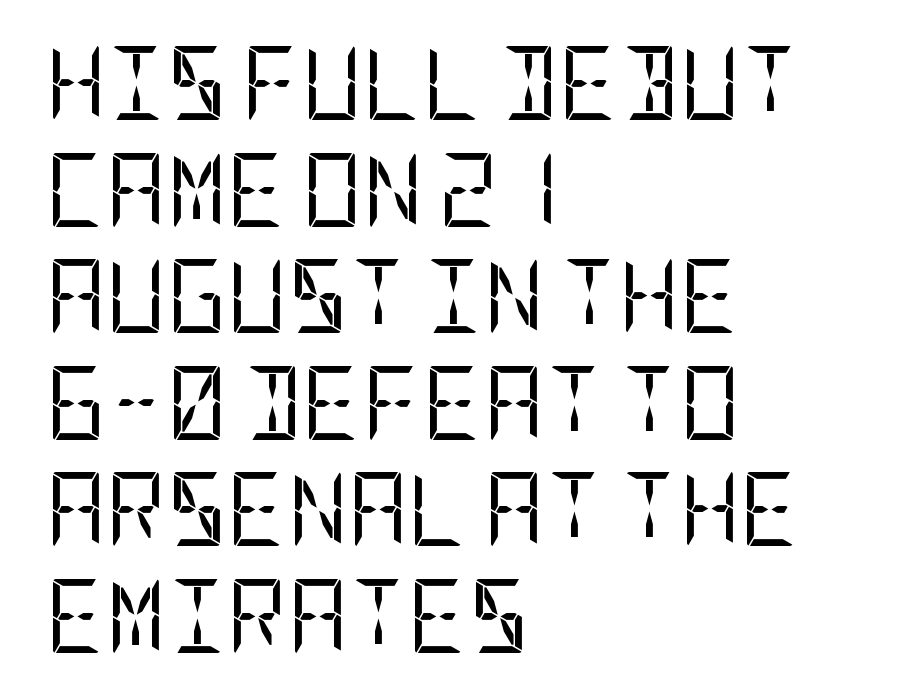
Reading down the block, your eye returns to a fixed left position each line. The gap between lines stays unmarked. Between one letter and the next there's only the usual sliver of space. When letters stand straight like this, we call the style roman or upright. Observe the absence of serifs on each vertical stroke in this sample. Heaviness? Minimal to ordinary, like unemphasized prose.
